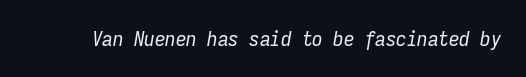
The image shows 21 px text type, italic (leaning right); set normal letter spacing, not underlined.
